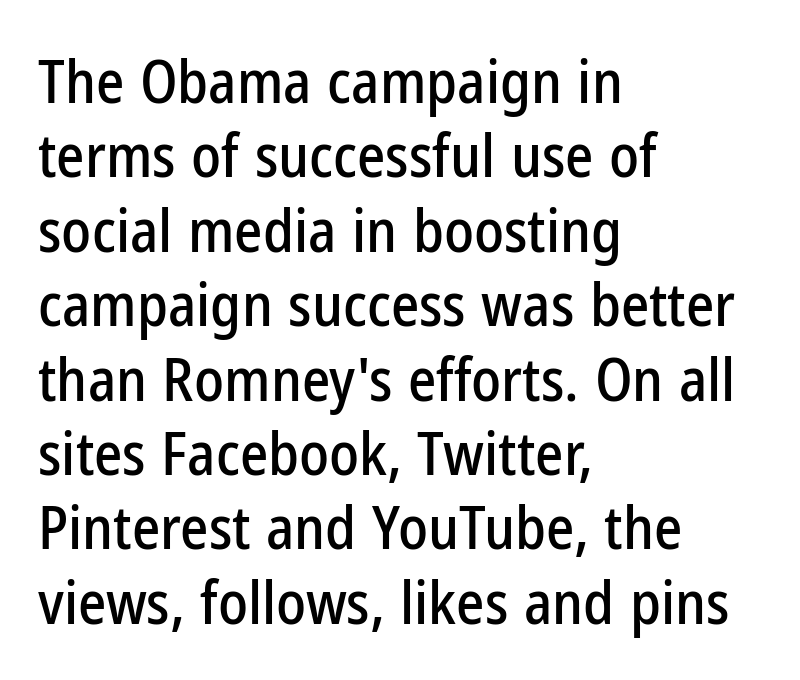
Q: Is the text italic (slanted)? A: No, it is upright.
Q: Is the typeface a serif or a sans-serif typeface? A: Sans-serif.
Q: Is the text underlined? A: No.
Q: How is the paragraph aligned? A: Left-aligned.
Q: Is the spacing between letters normal or unusually wide? A: Normal.
Q: Width (condensed, normal, or wide)? A: Condensed.
Q: Stroke contrast? A: Low.
Q: x-height? A: Medium.
Q: Monospaced? A: No.
